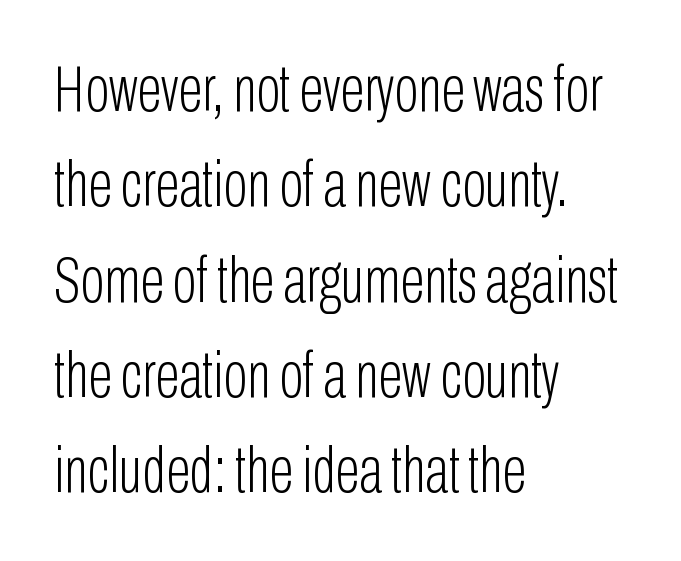
No heavy texture on the line: the type isn't bold. The typography opts for an upright posture over an oblique one. The characters display no serif detailing; their extremities are plain. Leading matches the norm, producing a regular column.
